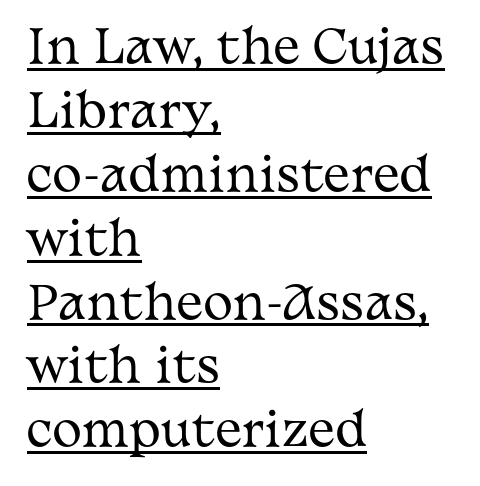
The image shows 45 px regular-weight, wide serif type, upright; set left-aligned, normal line spacing (1.42x), normal letter spacing, underlined; medium stroke contrast and a medium x-height.
